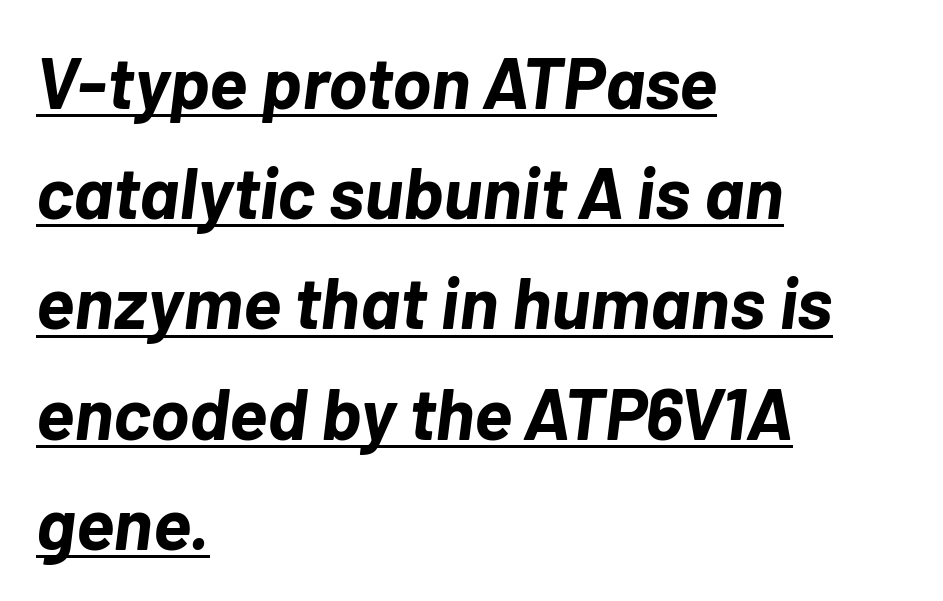
Q: Is the text bold? A: Yes.
Q: Is the text italic (slanted)? A: Yes, it leans right by about 7 degrees.
Q: Is the text underlined? A: Yes.
Q: How is the paragraph aligned? A: Left-aligned.
Q: Is the spacing between letters normal or unusually wide? A: Normal.
Q: Is the spacing between lines tight, normal or loose? A: Normal.
Q: Width (condensed, normal, or wide)? A: Normal.
Q: Stroke contrast? A: Low.
Q: x-height? A: Medium.
Q: Monospaced? A: No.
